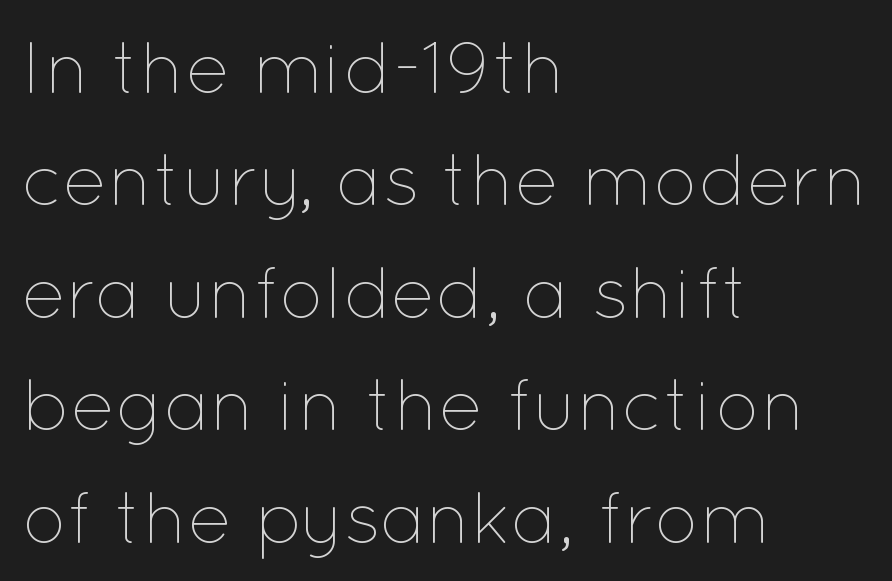
Varying glyph widths throughout — classic text-font behaviour. The type is set solid horizontally, with unmodified tracking. Reading down the column, the eye jumps a familiar distance to each next line. The area under the type is left untouched. Does the lettering tilt? It doesn't — this is upright.
